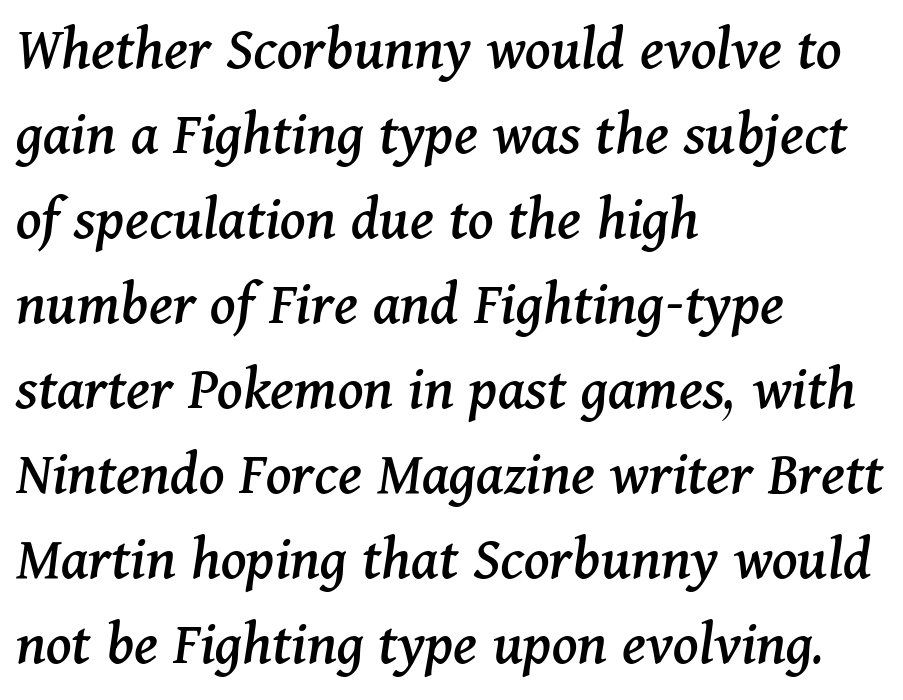
Q: Is the text italic (slanted)? A: Yes, it leans right by about 11 degrees.
Q: Is the typeface a serif or a sans-serif typeface? A: Serif.
Q: Is the text underlined? A: No.
Q: How is the paragraph aligned? A: Left-aligned.
Q: Is the spacing between letters normal or unusually wide? A: Normal.
Q: Is the spacing between lines tight, normal or loose? A: Normal.
Q: Width (condensed, normal, or wide)? A: Normal.
Q: Stroke contrast? A: Medium.
Q: x-height? A: Medium.
Q: Monospaced? A: No.
